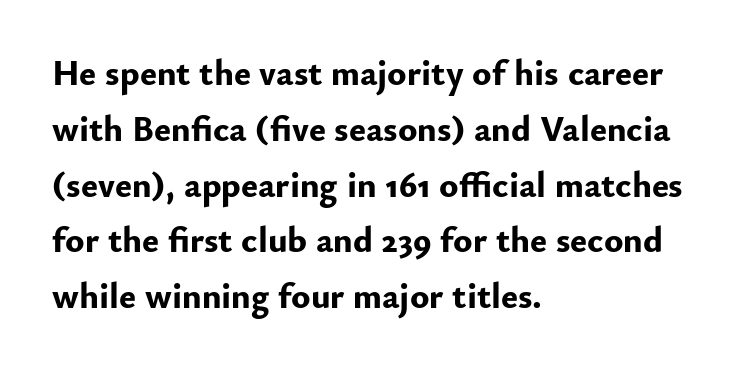
Nothing sits at the stroke ends, so this counts as sans-serif. Note the varied advance widths — an 'i' is clearly narrower than an 'm'. This sample keeps an unexceptional amount of space between lines. Notice how thick the strokes are: this is what a full bold looks like. The passage is arranged the way most books set body copy — flush left. This sample uses plain, unmodified letter spacing.
